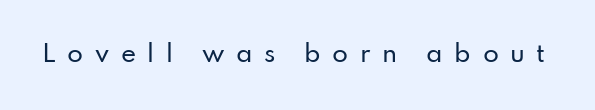
Q: Is the text italic (slanted)? A: No, it is upright.
Q: Is the text underlined? A: No.
Q: Is the spacing between letters normal or unusually wide? A: Unusually wide.
